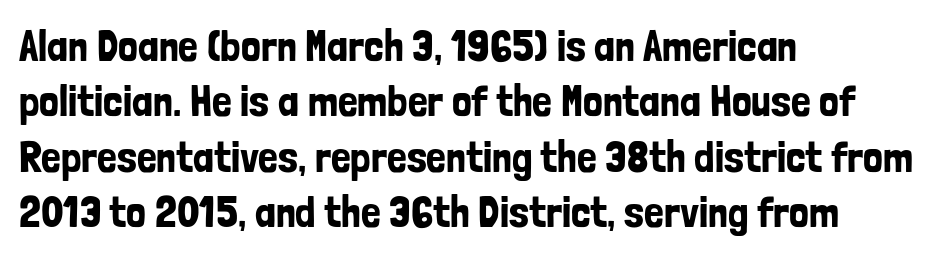
{"serif": "no", "italic": "no", "width": "condensed", "stroke_contrast": "low", "x_height": "medium", "monospaced": "no", "underline": "no", "align": "left", "line_spacing": "normal", "line_spacing_ratio": 1.26, "letter_spacing": "normal", "letter_spacing_em": 0.0, "glyph_px": 44}
